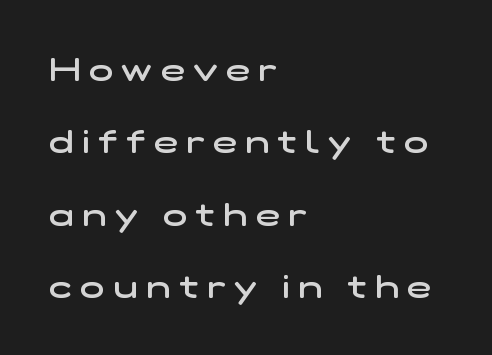
The image shows 32 px semibold, wide sans-serif type; set left-aligned, loose line spacing (2.26x), unusually wide letter spacing (+0.27 em), not underlined; low stroke contrast and a medium x-height.
